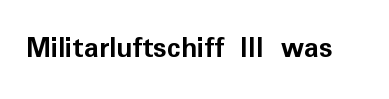
Q: Is the text bold? A: Yes.
Q: Is the text italic (slanted)? A: No, it is upright.
Q: Is the typeface a serif or a sans-serif typeface? A: Sans-serif.
Q: Is the text underlined? A: No.
Q: Is the spacing between letters normal or unusually wide? A: Normal.
Q: Width (condensed, normal, or wide)? A: Normal.
Q: Stroke contrast? A: Low.
Q: x-height? A: Medium.
Q: Monospaced? A: No.
